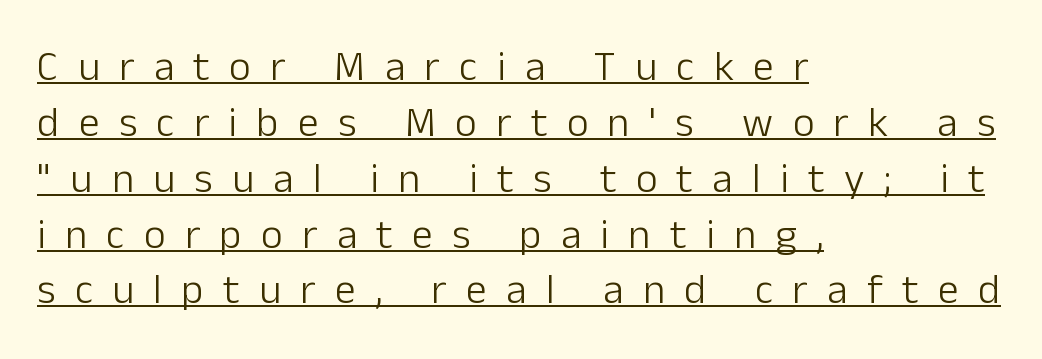
The image shows 42 px light sans-serif type, upright; set left-aligned, normal line spacing (1.33x), unusually wide letter spacing (+0.46 em), underlined; low stroke contrast and a medium x-height.
